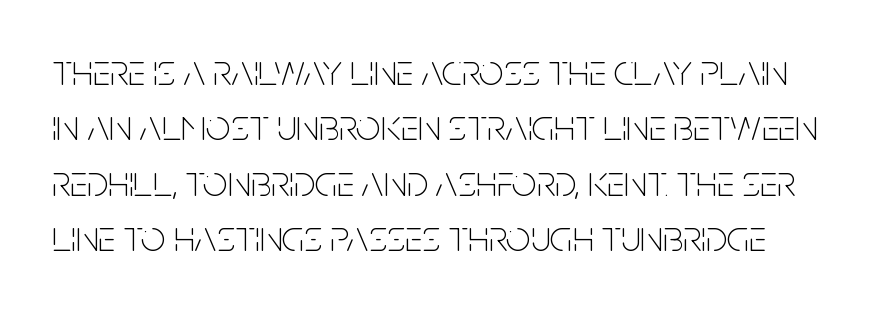
The axis of the letterforms is exactly vertical. Does extra space separate the letters? No, they use regular spacing. These lines are rendered in a variable-pitch font. Any mark beneath the type? The region is blank. Weight: not bold — regular or lighter.
